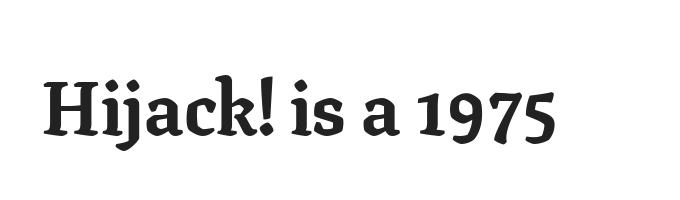
These lines keep a tight, regular rhythm from letter to letter. The space directly below the letters is spotless. The type family on display is of the serif kind. This sample uses an upright cut, with every glyph sitting square on the baseline. A typesetter would call this proportional, since set widths differ per character. Strokes here are thick enough to call this a true bold.
